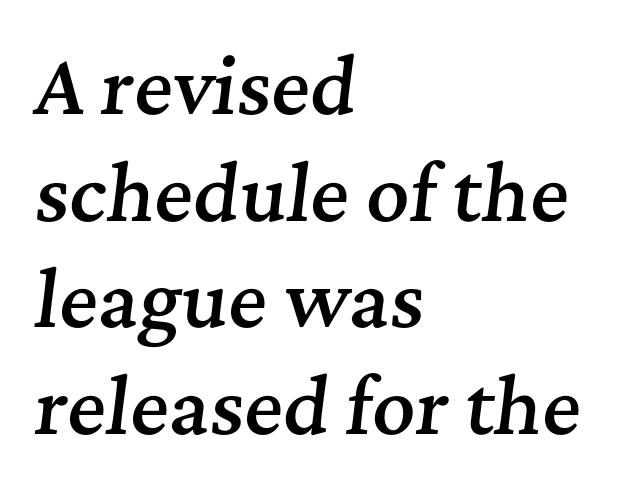
The image shows 74 px semibold serif type, italic (leaning right); set left-aligned, normal line spacing (1.44x), normal letter spacing, not underlined; medium stroke contrast and a medium x-height.
